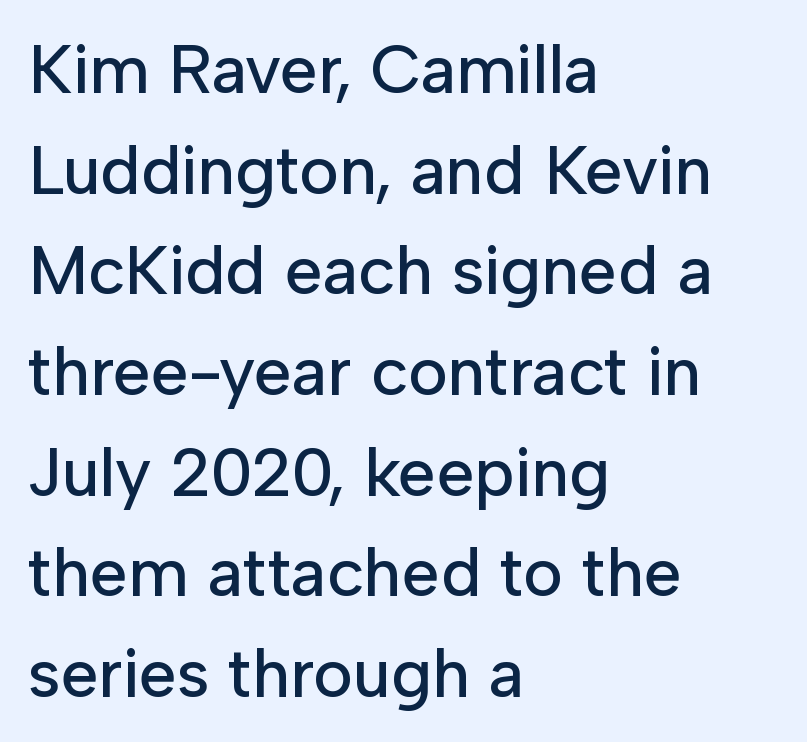
The image shows 68 px sans-serif type, upright; set left-aligned, normal line spacing (1.48x), normal letter spacing, not underlined; low stroke contrast and a medium x-height.
